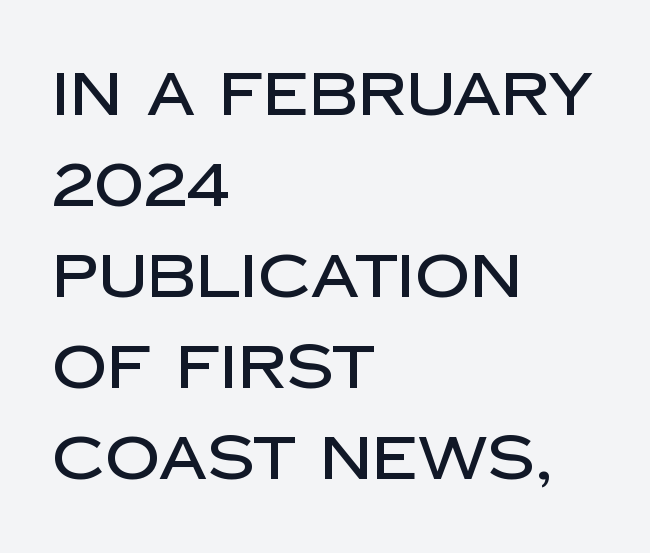
The image shows 61 px sans-serif type, upright; set left-aligned, normal line spacing (1.49x), normal letter spacing, not underlined; low stroke contrast and a large x-height.
